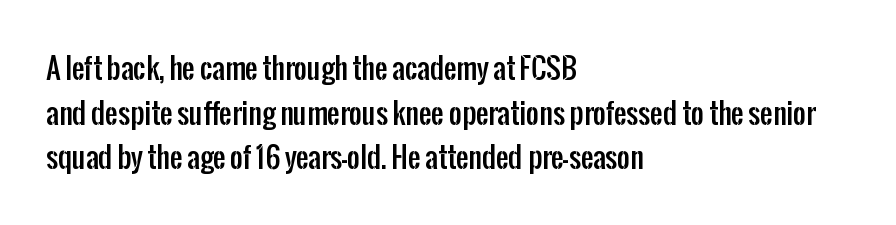
Vertical spacing — default. Serif or sans? Sans — the stroke terminals are bare. Do the characters align in a grid? No, the font is proportional. Unlike italic type, these characters show no tilt at all. Spacing between characters is what you'd get straight out of the box.
